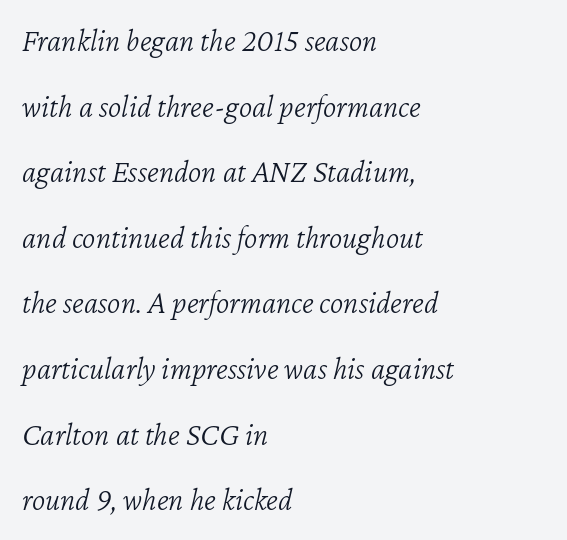
The image shows 32 px light type, italic (leaning right); set left-aligned, loose line spacing (2.05x), normal letter spacing, not underlined; low stroke contrast and a medium x-height.
